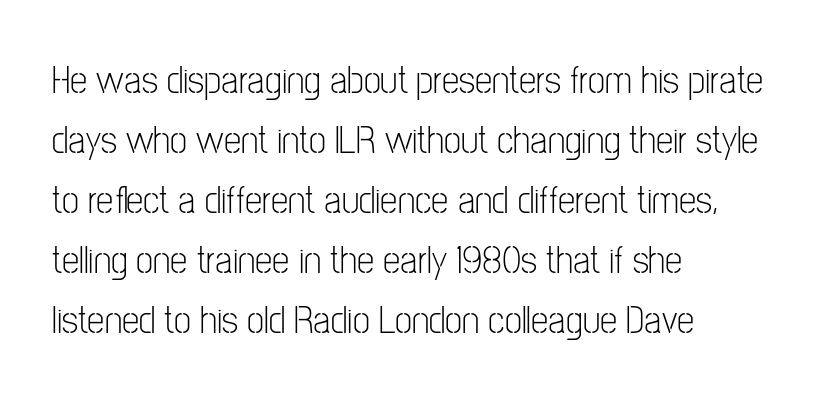
The image shows 39 px light, condensed sans-serif type, upright; set left-aligned, normal line spacing (1.54x), normal letter spacing, not underlined; low stroke contrast and a medium x-height.
